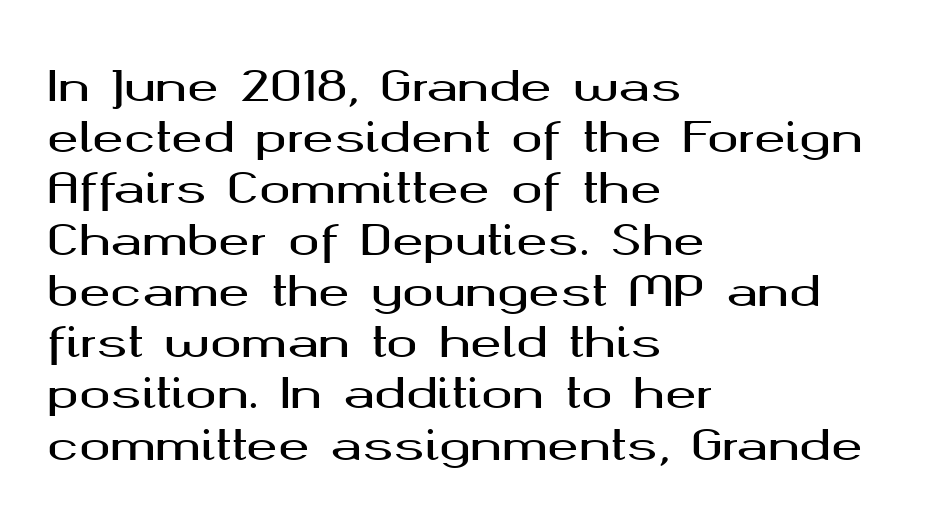
Q: Is the text italic (slanted)? A: No, it is upright.
Q: Is the typeface a serif or a sans-serif typeface? A: Sans-serif.
Q: Is the text underlined? A: No.
Q: How is the paragraph aligned? A: Left-aligned.
Q: Is the spacing between letters normal or unusually wide? A: Normal.
Q: Width (condensed, normal, or wide)? A: Wide.
Q: Stroke contrast? A: Medium.
Q: x-height? A: Medium.
Q: Monospaced? A: No.
